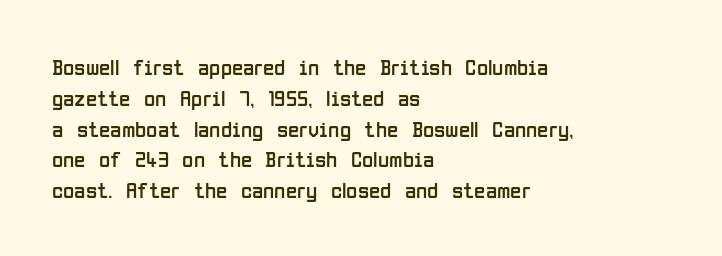
Descenders are the only things crossing below the line. The font sits on the lighter half of the weight spectrum, regular included. Does the copy run flush right? No — it runs flush left. Vertically, the passage feels balanced, rows spaced as you'd expect.
